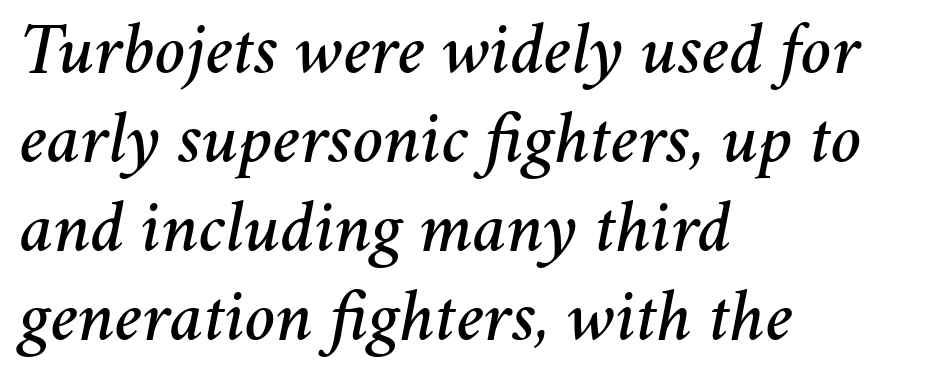
{"italic": "yes", "lean": "right", "slant_degrees": 11, "width": "normal", "stroke_contrast": "medium", "x_height": "medium", "monospaced": "no", "underline": "no", "align": "left", "line_spacing_ratio": 1.22, "letter_spacing": "normal", "letter_spacing_em": 0.0, "glyph_px": 73}
